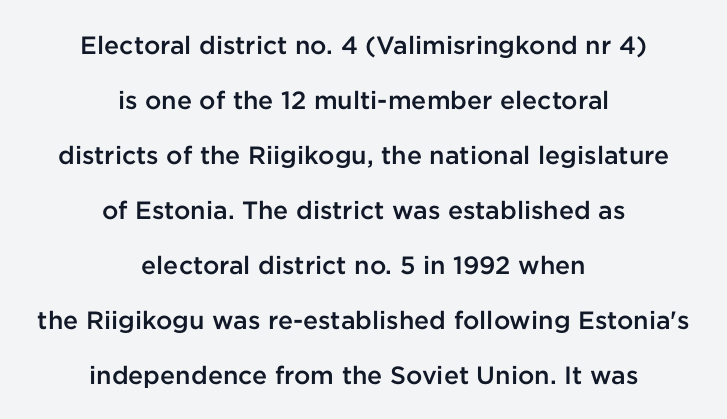
{"italic": "no", "bold": "semi", "underline": "no", "align": "center", "line_spacing": "loose", "line_spacing_ratio": 2.2, "letter_spacing": "normal", "letter_spacing_em": 0.0, "glyph_px": 25}
